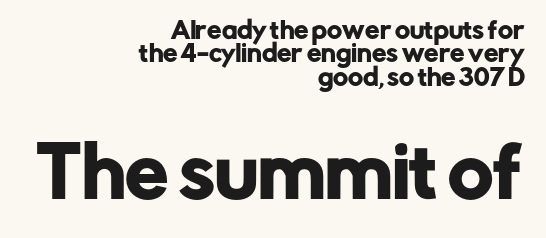
{"serif": "no", "italic": "no", "width": "normal", "stroke_contrast": "low", "x_height": "medium", "monospaced": "no", "underline": "no", "align": "right", "line_spacing": "tight", "line_spacing_ratio": 1.02, "letter_spacing": "normal", "letter_spacing_em": 0.0, "larger_block": "second", "size_ratio": 3.0, "glyph_px": 69}
